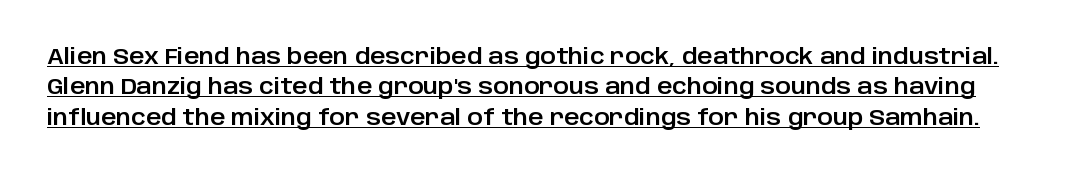
The image shows 21 px text type, upright; set normal line spacing (1.45x), normal letter spacing, underlined.
